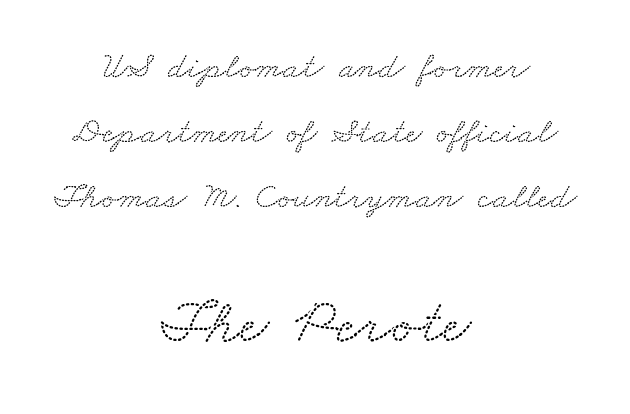
{"serif": "yes", "width": "wide", "stroke_contrast": "low", "x_height": "small", "monospaced": "no", "underline": "no", "align": "center", "line_spacing_ratio": 1.76, "letter_spacing": "normal", "letter_spacing_em": 0.0, "larger_block": "second", "size_ratio": 1.73, "glyph_px": 64}
